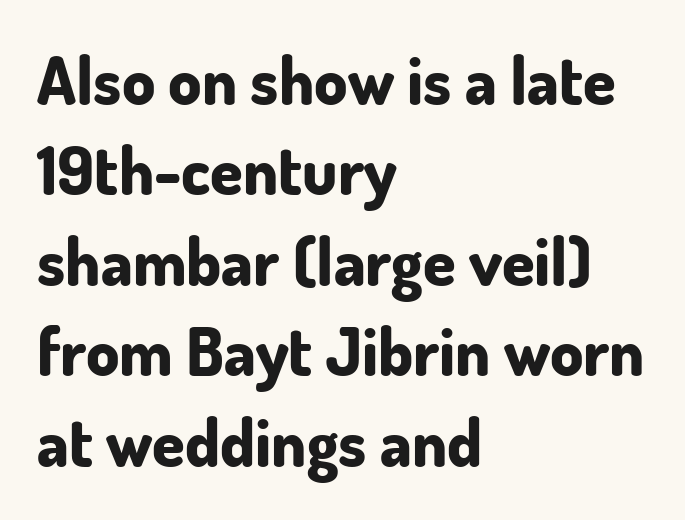
Q: Is the text bold? A: Yes.
Q: Is the text italic (slanted)? A: No, it is upright.
Q: Is the typeface a serif or a sans-serif typeface? A: Sans-serif.
Q: Is the text underlined? A: No.
Q: How is the paragraph aligned? A: Left-aligned.
Q: Is the spacing between letters normal or unusually wide? A: Normal.
Q: Is the spacing between lines tight, normal or loose? A: Normal.
Q: Width (condensed, normal, or wide)? A: Normal.
Q: Stroke contrast? A: Low.
Q: x-height? A: Small.
Q: Monospaced? A: No.
